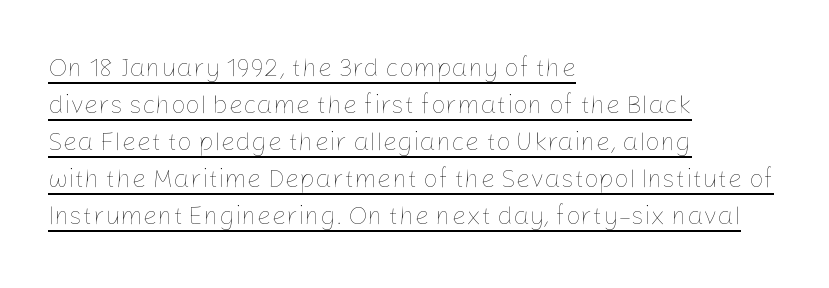
The image shows 26 px text type, upright; set left-aligned, normal line spacing (1.42x), normal letter spacing, underlined.
